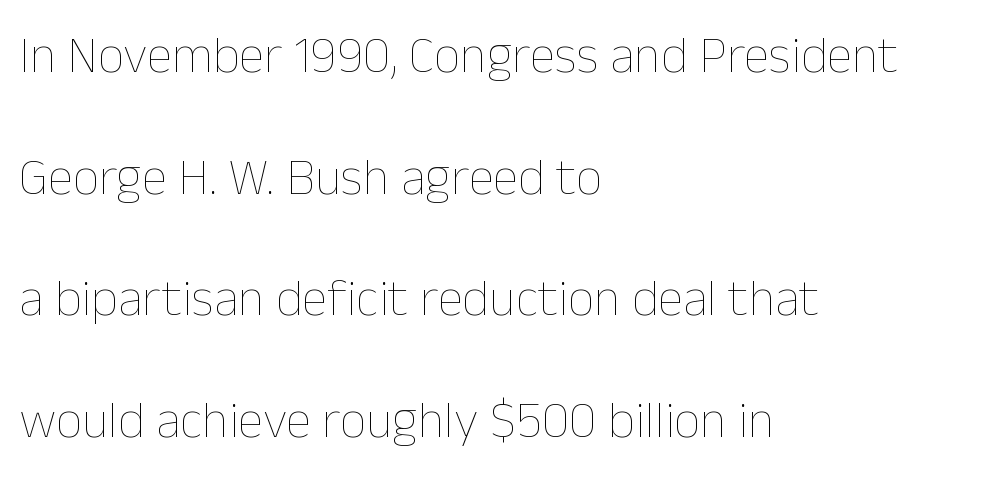
The image shows 52 px thin type, upright; set left-aligned, loose line spacing (2.34x), normal letter spacing, not underlined; low stroke contrast and a medium x-height.
